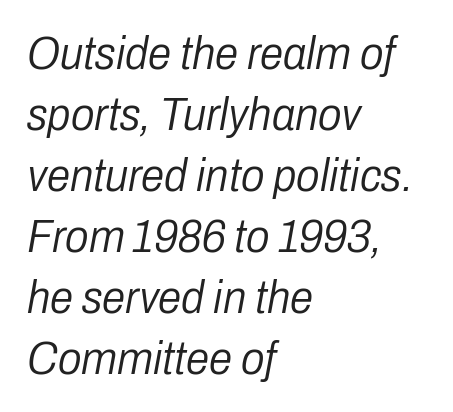
Q: Is the text bold? A: No.
Q: Is the text italic (slanted)? A: Yes, it leans right by about 10 degrees.
Q: Is the text underlined? A: No.
Q: How is the paragraph aligned? A: Left-aligned.
Q: Is the spacing between letters normal or unusually wide? A: Normal.
Q: Is the spacing between lines tight, normal or loose? A: Normal.
Q: Width (condensed, normal, or wide)? A: Condensed.
Q: Stroke contrast? A: Low.
Q: x-height? A: Medium.
Q: Monospaced? A: No.
